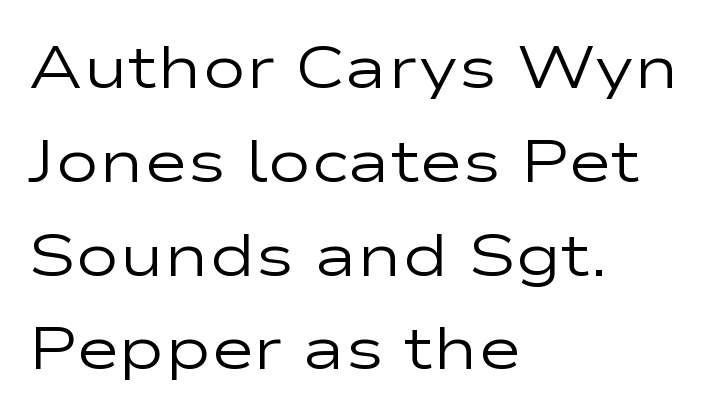
Q: Is the text bold? A: No.
Q: Is the text italic (slanted)? A: No, it is upright.
Q: Is the typeface a serif or a sans-serif typeface? A: Sans-serif.
Q: Is the text underlined? A: No.
Q: How is the paragraph aligned? A: Left-aligned.
Q: Is the spacing between letters normal or unusually wide? A: Normal.
Q: Is the spacing between lines tight, normal or loose? A: Normal.
Q: Width (condensed, normal, or wide)? A: Wide.
Q: Stroke contrast? A: Low.
Q: x-height? A: Medium.
Q: Monospaced? A: No.
